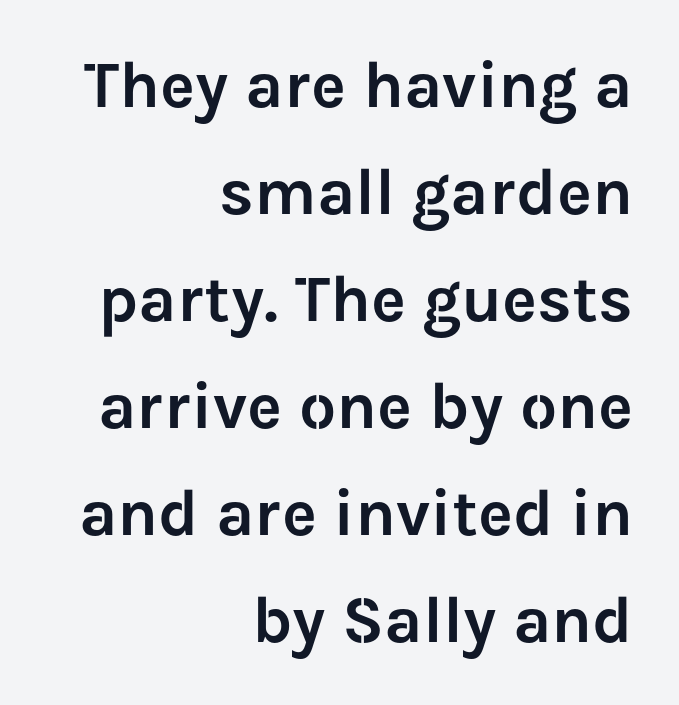
Q: Is the text italic (slanted)? A: No, it is upright.
Q: Is the typeface a serif or a sans-serif typeface? A: Sans-serif.
Q: Is the text underlined? A: No.
Q: How is the paragraph aligned? A: Right-aligned.
Q: Is the spacing between letters normal or unusually wide? A: Normal.
Q: Is the spacing between lines tight, normal or loose? A: Normal.
Q: Width (condensed, normal, or wide)? A: Normal.
Q: Stroke contrast? A: Low.
Q: x-height? A: Medium.
Q: Monospaced? A: No.
